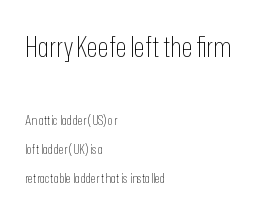
The image shows 29 px thin, condensed sans-serif type, upright; set left-aligned, loose line spacing (2.08x), normal letter spacing, not underlined; the first (top) block is 2.07x larger; low stroke contrast and a medium x-height.
